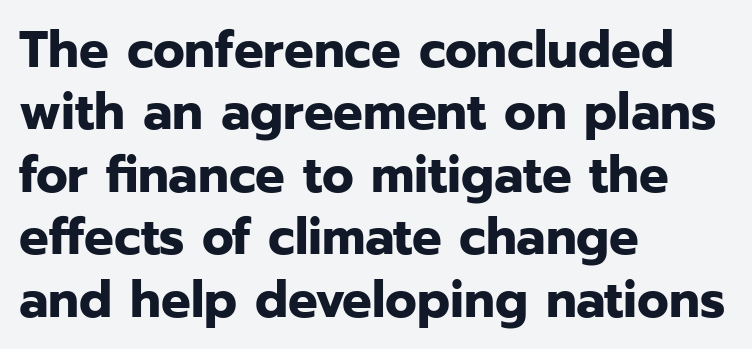
The image shows 52 px bold sans-serif type, upright; set left-aligned, line spacing 1.2x, normal letter spacing, not underlined; low stroke contrast and a medium x-height.
